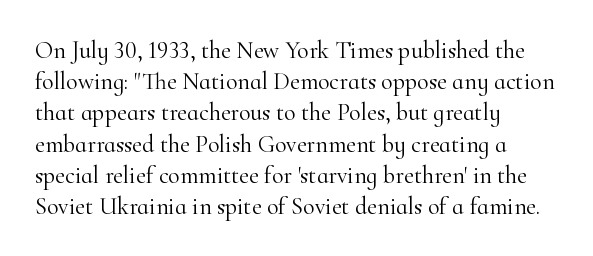
The ragged edge is on the right, which tells us the setting is flush left. The passage shown is not underscored anywhere. These lines were composed using upright roman letters. This sample uses plain, unmodified letter spacing. Reading down the column, the eye jumps a familiar distance to each next line.
